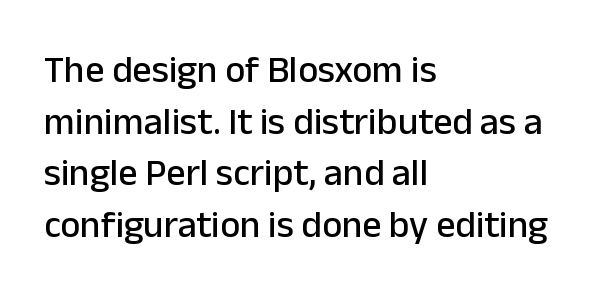
{"serif": "no", "italic": "no", "width": "normal", "stroke_contrast": "low", "x_height": "medium", "monospaced": "no", "underline": "no", "align": "left", "line_spacing": "normal", "line_spacing_ratio": 1.36, "letter_spacing": "normal", "letter_spacing_em": 0.0, "glyph_px": 38}
